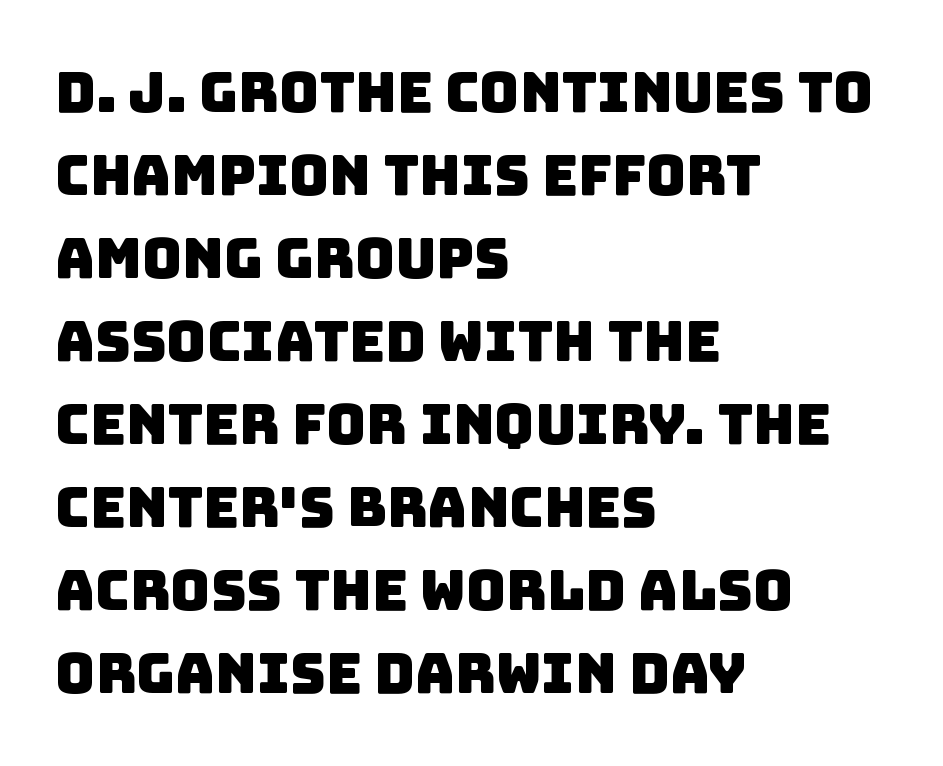
Q: Is the typeface a serif or a sans-serif typeface? A: Sans-serif.
Q: Is the text underlined? A: No.
Q: How is the paragraph aligned? A: Left-aligned.
Q: Is the spacing between letters normal or unusually wide? A: Normal.
Q: Is the spacing between lines tight, normal or loose? A: Normal.
Q: Width (condensed, normal, or wide)? A: Normal.
Q: Stroke contrast? A: Low.
Q: x-height? A: Large.
Q: Monospaced? A: No.
